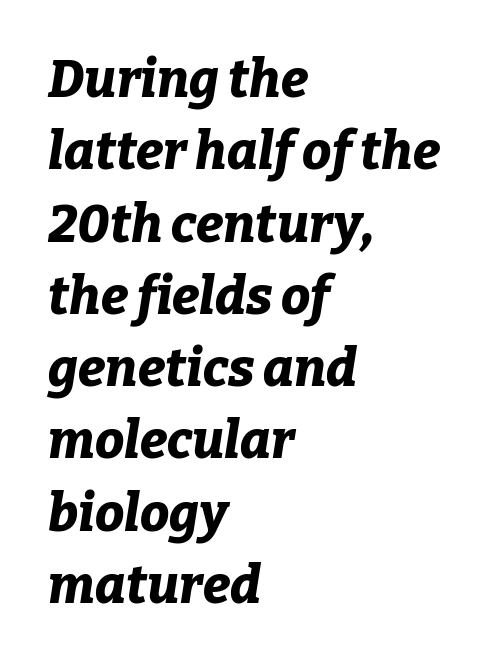
The image shows 52 px bold type, italic (leaning right); set left-aligned, normal line spacing (1.39x), normal letter spacing, not underlined; low stroke contrast and a medium x-height.
